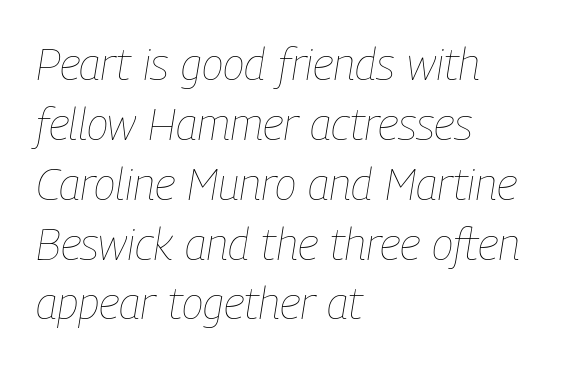
The image shows 45 px thin, condensed type, italic (leaning right); set left-aligned, normal line spacing (1.33x), normal letter spacing, not underlined; low stroke contrast and a medium x-height.
